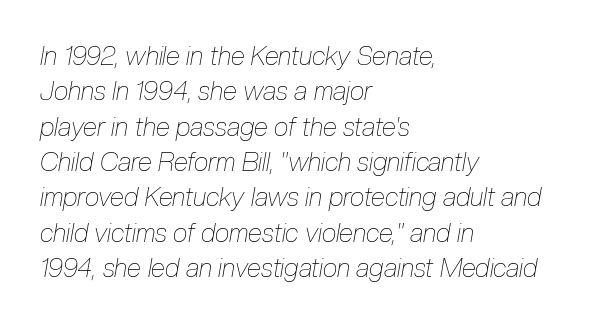
Q: Is the text bold? A: No.
Q: Is the text italic (slanted)? A: Yes, it leans right by about 10 degrees.
Q: Is the text underlined? A: No.
Q: How is the paragraph aligned? A: Left-aligned.
Q: Is the spacing between letters normal or unusually wide? A: Normal.
Q: Is the spacing between lines tight, normal or loose? A: Normal.
